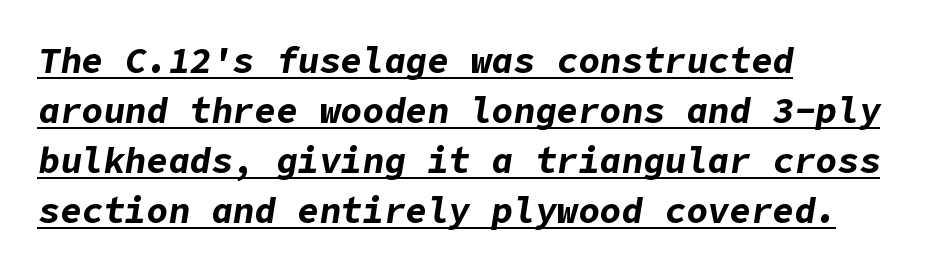
The image shows 36 px bold type, italic (leaning right); set left-aligned, normal line spacing (1.39x), normal letter spacing, underlined; low stroke contrast and a medium x-height.
